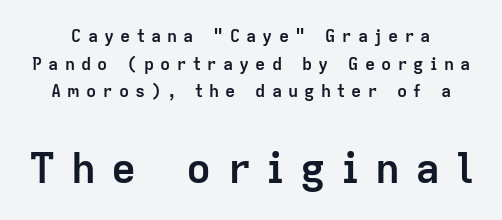
Q: Is the text bold? A: Yes.
Q: Is the text italic (slanted)? A: No, it is upright.
Q: Is the typeface a serif or a sans-serif typeface? A: Sans-serif.
Q: Is the text underlined? A: No.
Q: Is the spacing between letters normal or unusually wide? A: Unusually wide.
Q: Is the spacing between lines tight, normal or loose? A: Normal.
Q: Which block of text is set in a larger size, the first (top) or the second (bottom)? A: The second (bottom) one.
Q: Width (condensed, normal, or wide)? A: Normal.
Q: Stroke contrast? A: Low.
Q: x-height? A: Medium.
Q: Monospaced? A: No.
